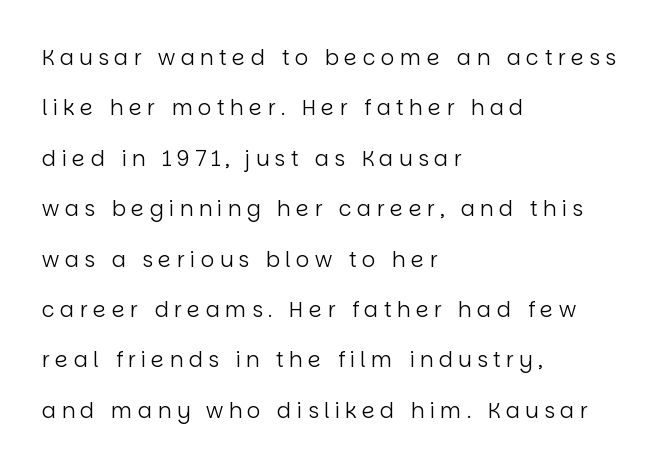
Q: Is the text bold? A: No.
Q: Is the text italic (slanted)? A: No, it is upright.
Q: Is the text underlined? A: No.
Q: How is the paragraph aligned? A: Left-aligned.
Q: Is the spacing between letters normal or unusually wide? A: Unusually wide.
Q: Is the spacing between lines tight, normal or loose? A: Loose.
